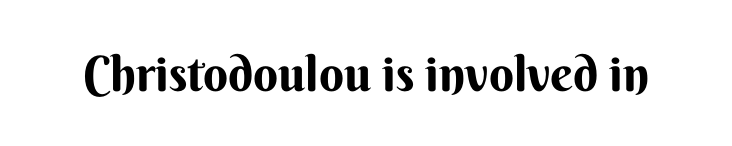
Stroke terminals: plain, sans-serif. A dark, heavy texture on the line: the type is bold. This sample has the flowing, uneven cadence of proportional lettering. Every stem runs plumb, perpendicular to the baseline. These lines keep a tight, regular rhythm from letter to letter.
